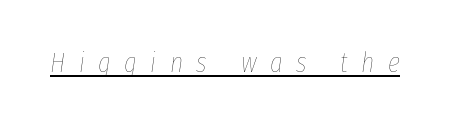
{"italic": "yes", "lean": "right", "slant_degrees": 8, "bold": "no", "weight": "thin", "width": "condensed", "stroke_contrast": "low", "x_height": "medium", "monospaced": "no", "underline": "yes", "letter_spacing": "wide", "letter_spacing_em": 0.48, "glyph_px": 28}
